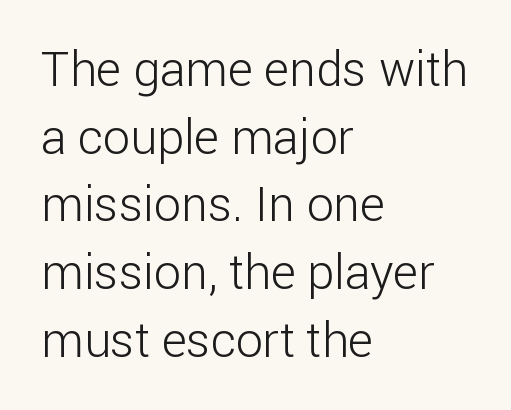
This rendering features lettering with no underline. The letters look calm and open, with moderate or lighter stems. Every stem runs plumb, perpendicular to the baseline. The characters display no serif detailing; their extremities are plain.
